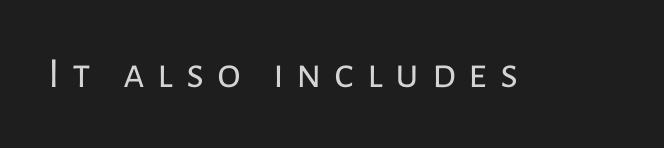
Q: Is the text bold? A: No.
Q: Is the text italic (slanted)? A: No, it is upright.
Q: Is the typeface a serif or a sans-serif typeface? A: Sans-serif.
Q: Is the text underlined? A: No.
Q: Is the spacing between letters normal or unusually wide? A: Unusually wide.
Q: Width (condensed, normal, or wide)? A: Normal.
Q: Stroke contrast? A: Low.
Q: x-height? A: Medium.
Q: Monospaced? A: No.
